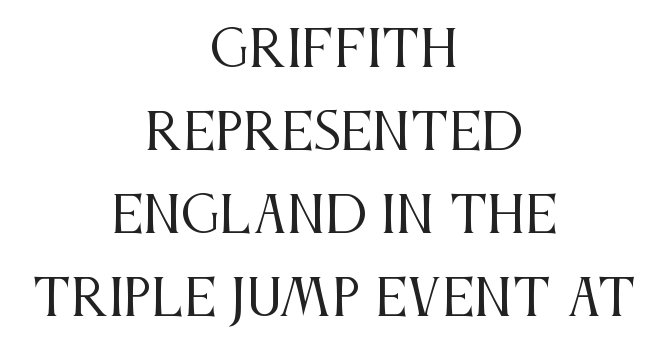
The image shows 50 px regular-weight, condensed serif type, upright; set centered, normal line spacing (1.66x), normal letter spacing, not underlined; medium stroke contrast and a large x-height.
